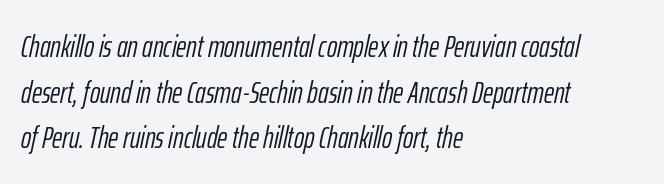
{"italic": "yes", "lean": "right", "slant_degrees": 12, "bold": "no", "weight": "light", "width": "condensed", "stroke_contrast": "low", "x_height": "medium", "monospaced": "no", "underline": "no", "align": "left", "line_spacing": "normal", "line_spacing_ratio": 1.47, "letter_spacing": "normal", "letter_spacing_em": 0.0, "glyph_px": 31}
